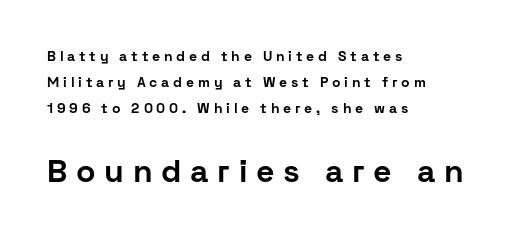
A typesetter would call this proportional, since set widths differ per character. Teacher's note: observe the even left margin — that is flush-left alignment. The block sitting lower on the canvas is the one with enlarged characters. Regarding serifs, this sample does without them. Type without underlining. Every letter is thick-stroked: bold, no question.
